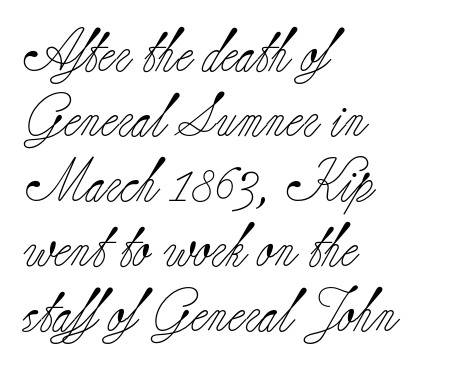
The passage shown has conventional tracking throughout. Weight: regular or lighter. The type family on display is of the serif kind. Horizontally, the lines are justified to the leading edge only. Do the characters align in a grid? No, the font is proportional.
